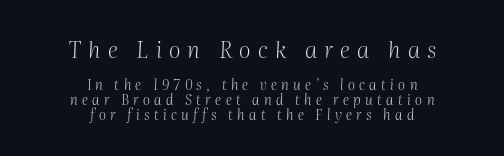
Q: Is the text bold? A: No.
Q: Is the text italic (slanted)? A: Yes, it leans right by about 2 degrees.
Q: Is the text underlined? A: No.
Q: How is the paragraph aligned? A: Centered.
Q: Is the spacing between letters normal or unusually wide? A: Unusually wide.
Q: Is the spacing between lines tight, normal or loose? A: Tight.
Q: Which block of text is set in a larger size, the first (top) or the second (bottom)? A: The first (top) one.
